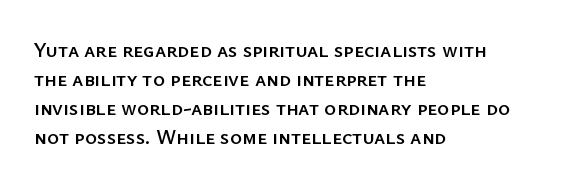
Does the leading feel generous? No, just average. Nobody touched the tracking dial on this one. This is the regular roman posture of the typeface. Visually the block forms a straight wall on the left and a jagged coastline on the right.
